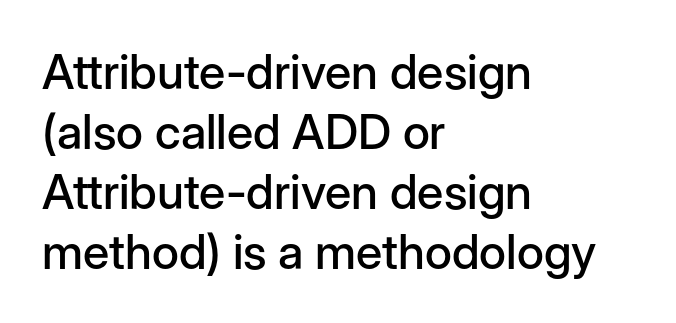
Q: Is the text italic (slanted)? A: No, it is upright.
Q: Is the typeface a serif or a sans-serif typeface? A: Sans-serif.
Q: Is the text underlined? A: No.
Q: How is the paragraph aligned? A: Left-aligned.
Q: Is the spacing between letters normal or unusually wide? A: Normal.
Q: Is the spacing between lines tight, normal or loose? A: Normal.
Q: Width (condensed, normal, or wide)? A: Normal.
Q: Stroke contrast? A: Low.
Q: x-height? A: Medium.
Q: Monospaced? A: No.
